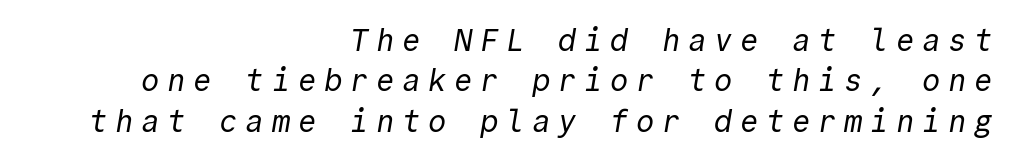
{"serif": "no", "bold": "no", "weight": "regular", "width": "normal", "x_height": "medium", "monospaced": "yes", "underline": "no", "align": "right", "line_spacing": "normal", "line_spacing_ratio": 1.3, "letter_spacing": "wide", "letter_spacing_em": 0.24, "glyph_px": 31}
